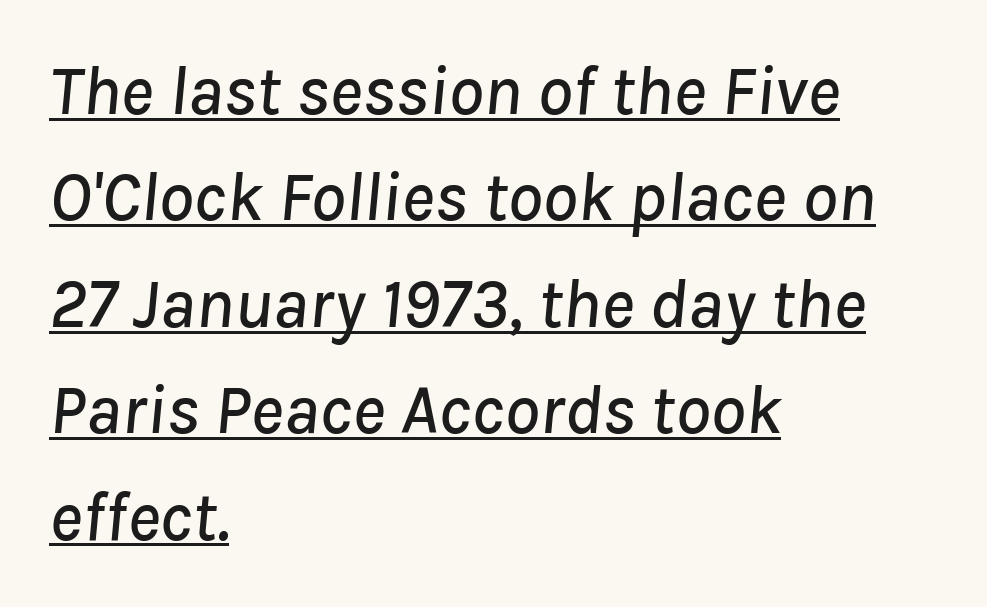
Q: Is the text italic (slanted)? A: Yes, it leans right by about 8 degrees.
Q: Is the text underlined? A: Yes.
Q: How is the paragraph aligned? A: Left-aligned.
Q: Is the spacing between letters normal or unusually wide? A: Normal.
Q: Is the spacing between lines tight, normal or loose? A: Normal.
Q: Width (condensed, normal, or wide)? A: Normal.
Q: Stroke contrast? A: Low.
Q: x-height? A: Medium.
Q: Monospaced? A: No.
